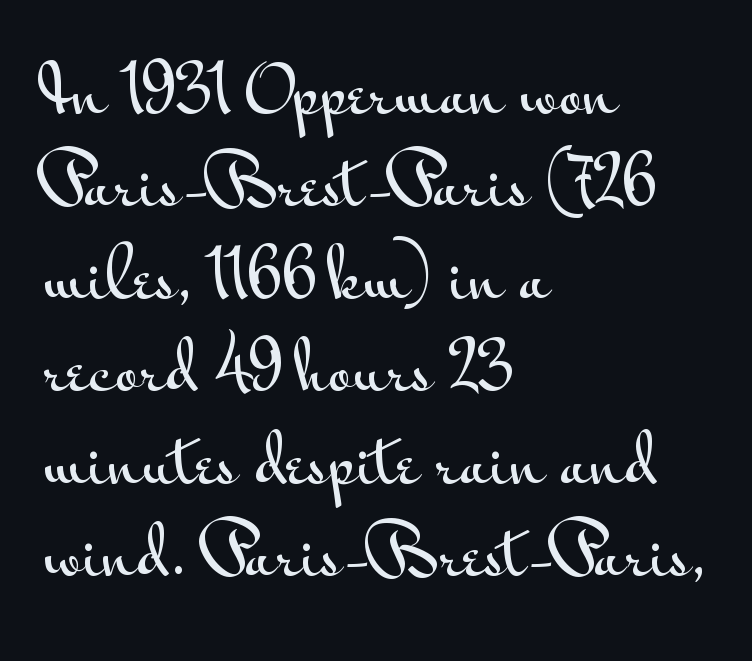
{"serif": "no", "width": "wide", "stroke_contrast": "medium", "x_height": "small", "monospaced": "no", "underline": "no", "align": "left", "line_spacing": "normal", "line_spacing_ratio": 1.4, "letter_spacing": "normal", "letter_spacing_em": 0.0, "glyph_px": 66}
